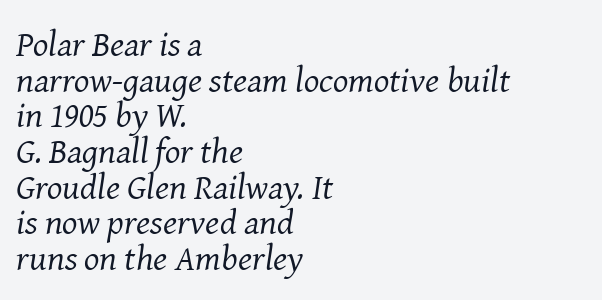
{"serif": "yes", "italic": "yes", "lean": "right", "slant_degrees": 8, "bold": "no", "weight": "regular", "width": "normal", "stroke_contrast": "medium", "x_height": "medium", "monospaced": "no", "underline": "no", "align": "left", "line_spacing": "tight", "line_spacing_ratio": 0.99, "letter_spacing": "normal", "letter_spacing_em": 0.0, "glyph_px": 36}
